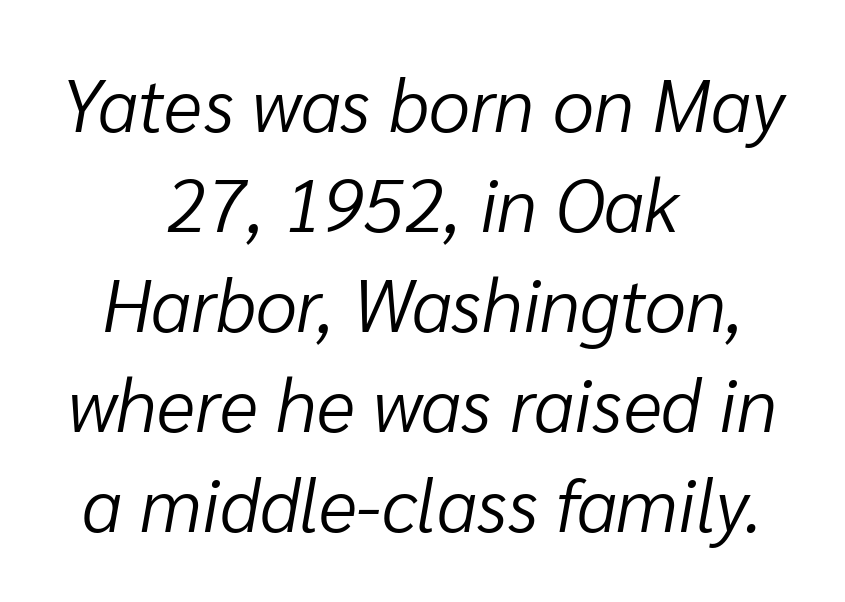
{"italic": "yes", "lean": "right", "slant_degrees": 10, "bold": "no", "weight": "light", "width": "normal", "stroke_contrast": "low", "x_height": "medium", "monospaced": "no", "underline": "no", "align": "center", "line_spacing": "normal", "line_spacing_ratio": 1.35, "letter_spacing": "normal", "letter_spacing_em": 0.0, "glyph_px": 74}
